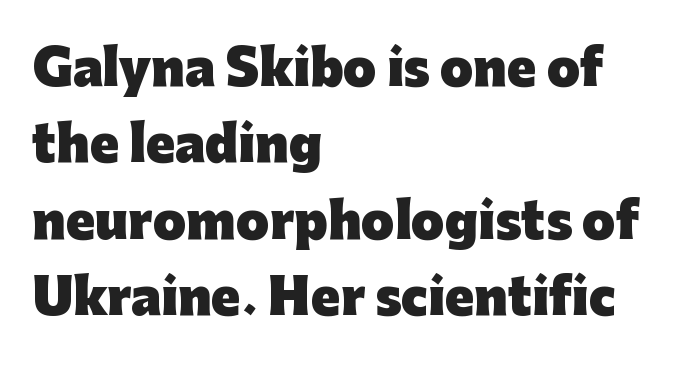
Default kerning and tracking; the words read as compact shapes. Weight: bold. Designer's note — italics off, roman on. The lines sit at an ordinary, default distance from one another. These lines stack with their left ends in a neat column.
